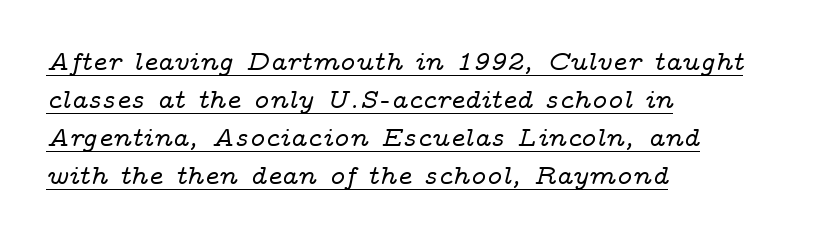
Does a line run under the words? Yes, clearly. This rendering employs a face with finishing strokes, i.e., a serif. Which margin do the lines hug? The left one — the right edge is uneven. Looks like regular typesetting: each glyph gets only the width it needs.
